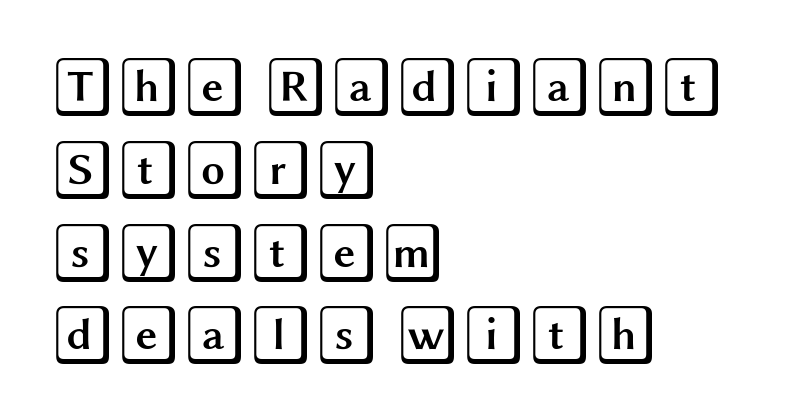
{"italic": "no", "width": "wide", "x_height": "large", "underline": "no", "align": "left", "line_spacing": "normal", "line_spacing_ratio": 1.38, "letter_spacing": "normal", "letter_spacing_em": 0.0, "glyph_px": 60}
